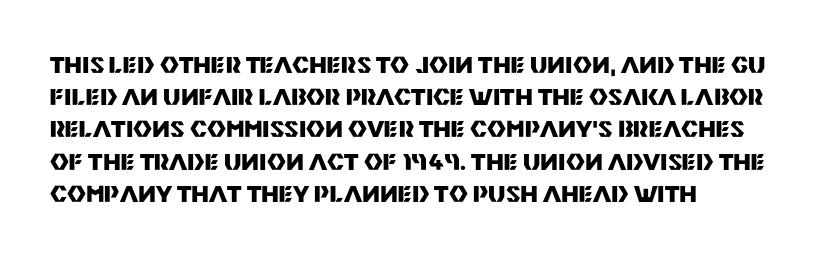
Any mark beneath the type? The region is blank. Italic? Not at all — the glyphs are vertical. The rendering uses a bold face; every stroke is thick and dark. The vertical gap from one line to the next is medium.
